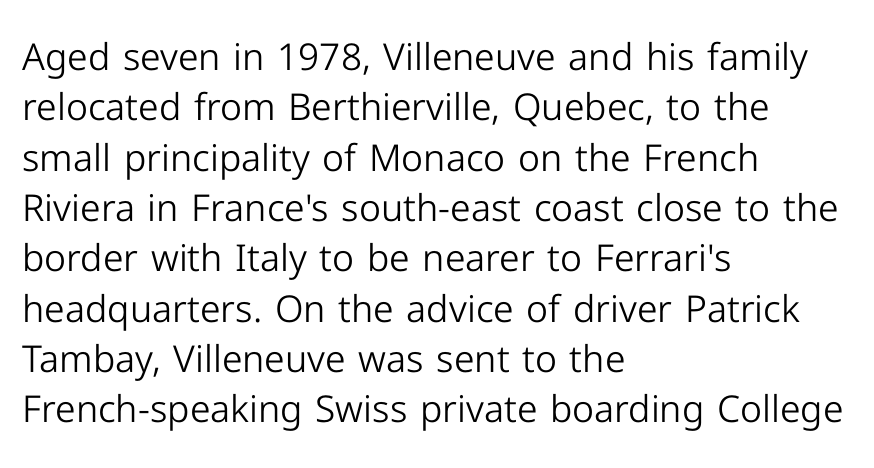
The image shows 37 px light sans-serif type, upright; set left-aligned, normal line spacing (1.36x), normal letter spacing, not underlined; low stroke contrast and a medium x-height.
